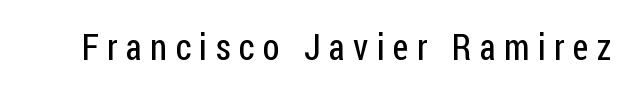
The image shows 36 px regular-weight, condensed sans-serif type, upright; set unusually wide letter spacing (+0.23 em), not underlined; low stroke contrast and a medium x-height.
